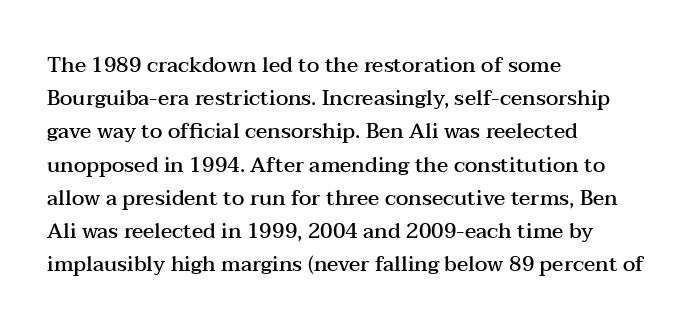
Q: Is the text bold? A: Semi-bold.
Q: Is the text italic (slanted)? A: No, it is upright.
Q: Is the text underlined? A: No.
Q: How is the paragraph aligned? A: Left-aligned.
Q: Is the spacing between letters normal or unusually wide? A: Normal.
Q: Is the spacing between lines tight, normal or loose? A: Normal.
